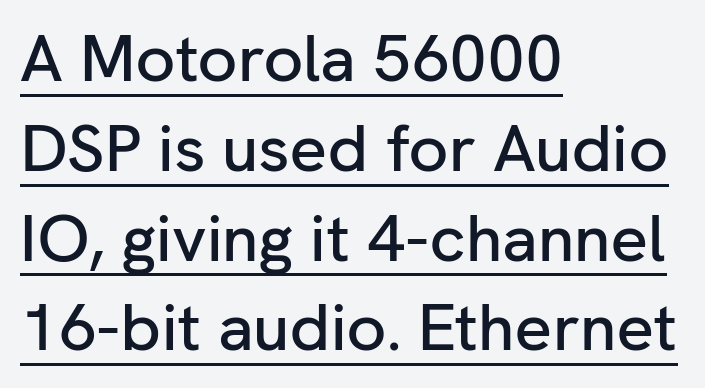
{"serif": "no", "italic": "no", "width": "normal", "stroke_contrast": "low", "x_height": "medium", "monospaced": "no", "underline": "yes", "align": "left", "line_spacing": "normal", "line_spacing_ratio": 1.36, "letter_spacing": "normal", "letter_spacing_em": 0.0, "glyph_px": 66}
